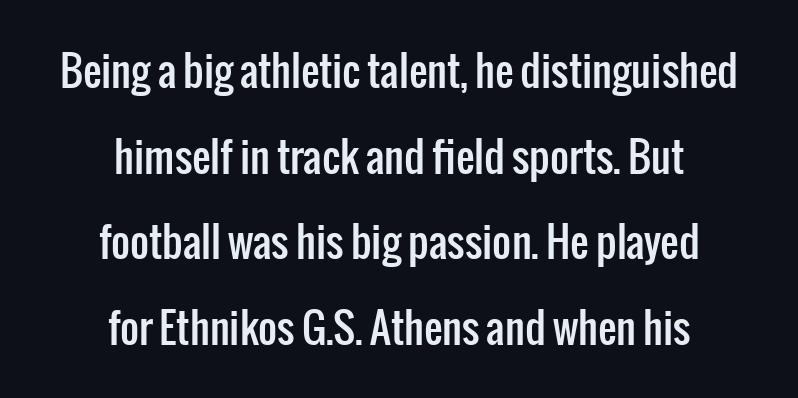
The type is set solid horizontally, with unmodified tracking. Do the characters align in a grid? No, the font is proportional. The rendering positions every line midway between the sides. These lines stand farther apart than default settings would place them.
